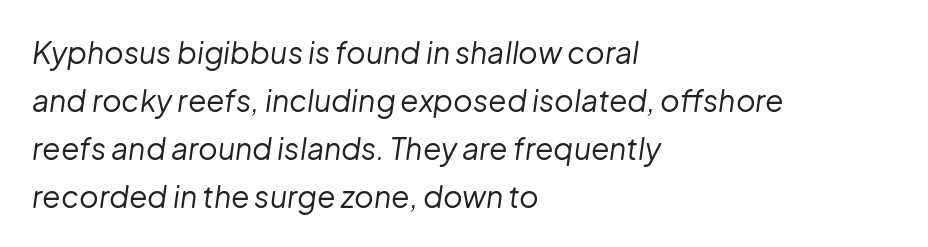
{"italic": "yes", "lean": "right", "slant_degrees": 8, "bold": "no", "weight": "regular", "width": "normal", "stroke_contrast": "low", "x_height": "medium", "monospaced": "no", "underline": "no", "align": "left", "line_spacing": "normal", "line_spacing_ratio": 1.6, "letter_spacing": "normal", "letter_spacing_em": 0.0, "glyph_px": 30}
